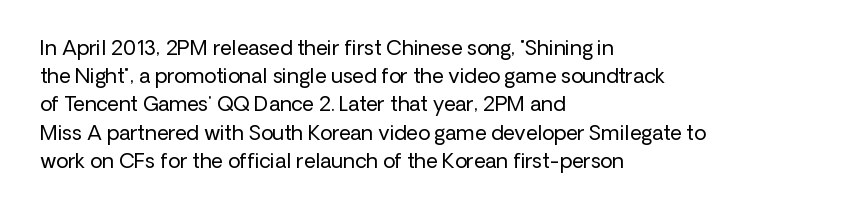
The image shows 20 px text type, upright; set left-aligned, normal line spacing (1.41x), normal letter spacing, not underlined.
